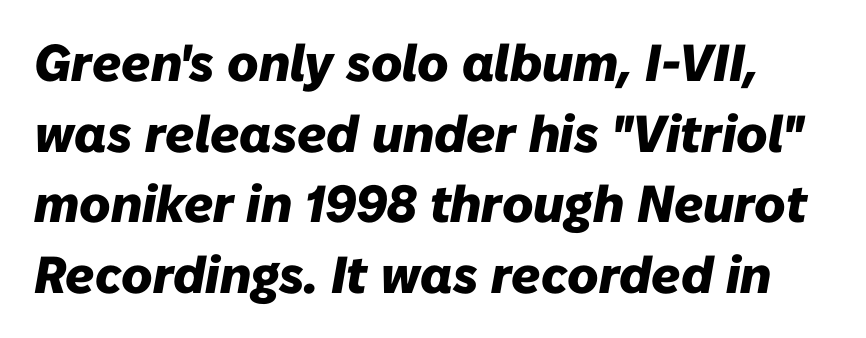
{"italic": "yes", "lean": "right", "slant_degrees": 10, "bold": "yes", "weight": "heavy", "width": "normal", "stroke_contrast": "low", "x_height": "medium", "monospaced": "no", "underline": "no", "line_spacing": "normal", "line_spacing_ratio": 1.36, "letter_spacing": "normal", "letter_spacing_em": 0.0, "glyph_px": 52}
